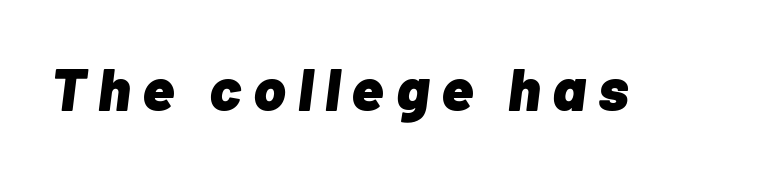
The image shows 60 px heavy type, italic (leaning right); set unusually wide letter spacing (+0.2 em), not underlined; low stroke contrast and a medium x-height.
